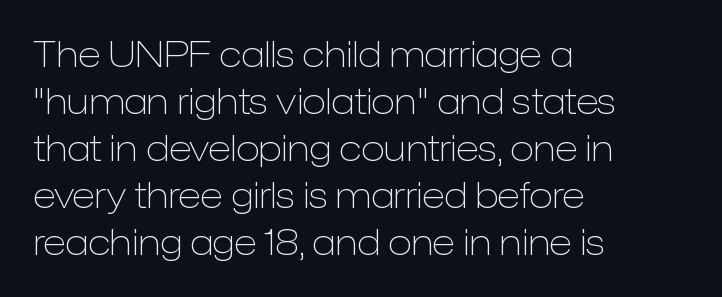
Q: Is the text bold? A: No.
Q: Is the text italic (slanted)? A: No, it is upright.
Q: Is the typeface a serif or a sans-serif typeface? A: Sans-serif.
Q: Is the text underlined? A: No.
Q: How is the paragraph aligned? A: Left-aligned.
Q: Is the spacing between letters normal or unusually wide? A: Normal.
Q: Is the spacing between lines tight, normal or loose? A: Normal.
Q: Width (condensed, normal, or wide)? A: Normal.
Q: Stroke contrast? A: Low.
Q: x-height? A: Medium.
Q: Monospaced? A: No.
